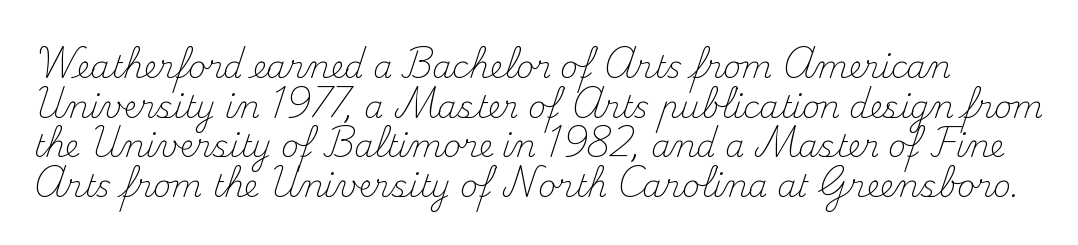
{"serif": "yes", "bold": "no", "weight": "light", "width": "normal", "stroke_contrast": "medium", "x_height": "small", "monospaced": "no", "underline": "no", "line_spacing": "normal", "line_spacing_ratio": 1.28, "letter_spacing": "normal", "letter_spacing_em": 0.0, "glyph_px": 31}
